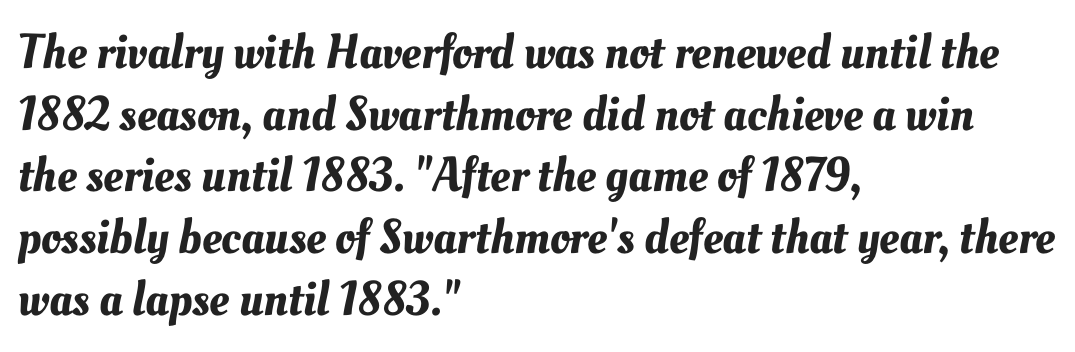
The typesetter chose a ragged-right arrangement here. Short note: letters normally spaced. Varying glyph widths throughout — classic text-font behaviour. The zone under the glyphs is completely vacant.
